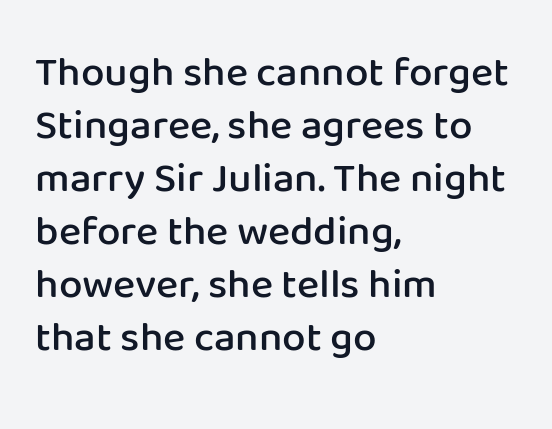
Caption: semibold face, moderately heavy strokes. Leading matches the norm, producing a regular column. Do the letters lean? They stand straight. The passage shown is typeset with a sans-serif family.
